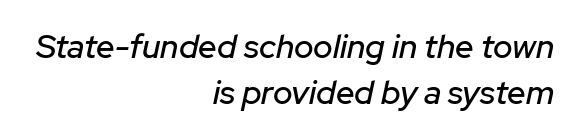
Q: Is the text italic (slanted)? A: Yes, it leans right by about 12 degrees.
Q: Is the text underlined? A: No.
Q: How is the paragraph aligned? A: Right-aligned.
Q: Is the spacing between letters normal or unusually wide? A: Normal.
Q: Is the spacing between lines tight, normal or loose? A: Normal.
Q: Width (condensed, normal, or wide)? A: Normal.
Q: Stroke contrast? A: Low.
Q: x-height? A: Medium.
Q: Monospaced? A: No.
